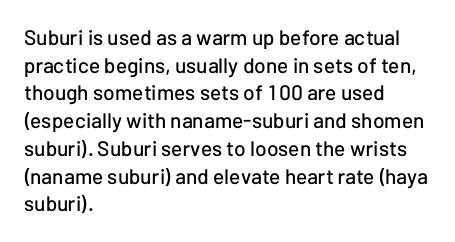
Q: Is the text italic (slanted)? A: No, it is upright.
Q: Is the text underlined? A: No.
Q: How is the paragraph aligned? A: Left-aligned.
Q: Is the spacing between letters normal or unusually wide? A: Normal.
Q: Is the spacing between lines tight, normal or loose? A: Normal.
